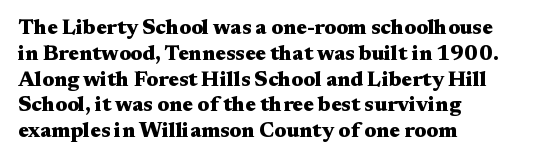
{"italic": "no", "bold": "yes", "underline": "no", "align": "left", "line_spacing_ratio": 1.23, "letter_spacing": "normal", "letter_spacing_em": 0.0, "glyph_px": 21}
